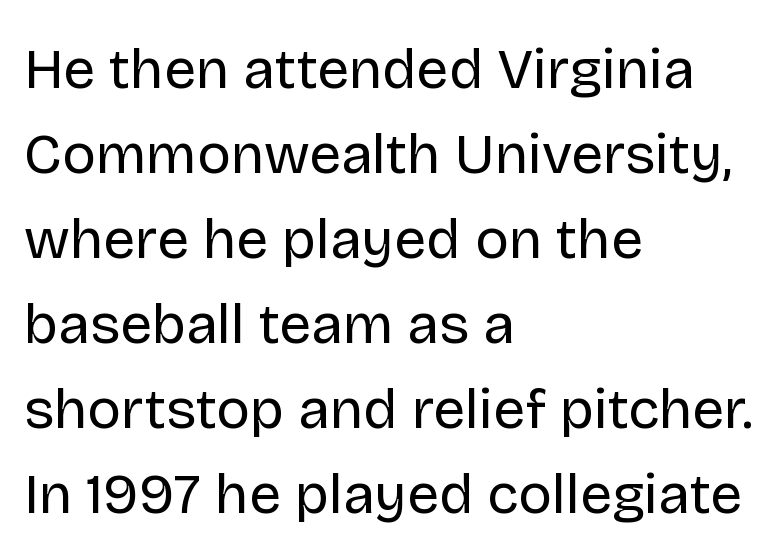
The image shows 57 px regular-weight sans-serif type, upright; set left-aligned, normal line spacing (1.49x), normal letter spacing, not underlined; low stroke contrast and a large x-height.
